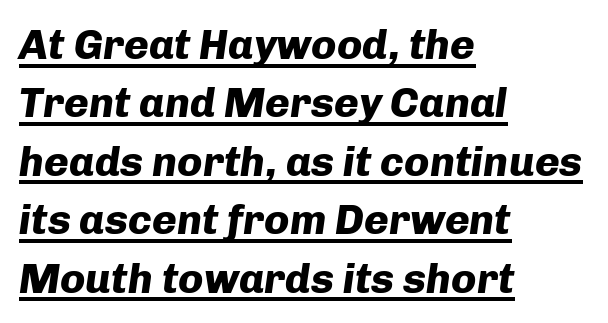
Normally led — the rows are evenly, conventionally spaced. The lettering is marked with a stroke running underneath it. Characters are canted at an angle relative to the baseline's perpendicular. You could not count columns in this text — the font is proportionally spaced.
